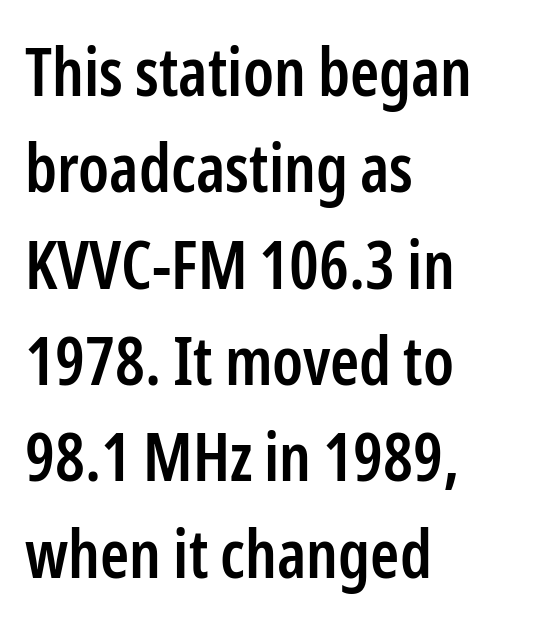
The passage shown stacks its lines at a standard gap. Typographically, this falls in the sans-serif category. The passage shown is not underscored anywhere. A student would call this left alignment; a typographer would say flush left, rag right.
